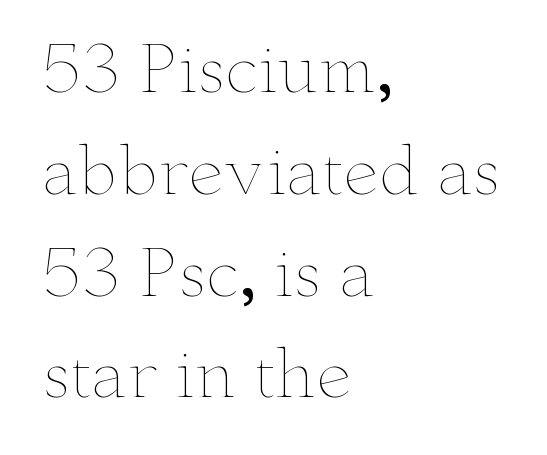
{"italic": "no", "bold": "no", "weight": "thin", "width": "wide", "stroke_contrast": "low", "x_height": "small", "monospaced": "no", "underline": "no", "align": "left", "line_spacing": "normal", "line_spacing_ratio": 1.59, "letter_spacing": "normal", "letter_spacing_em": 0.0, "glyph_px": 64}
